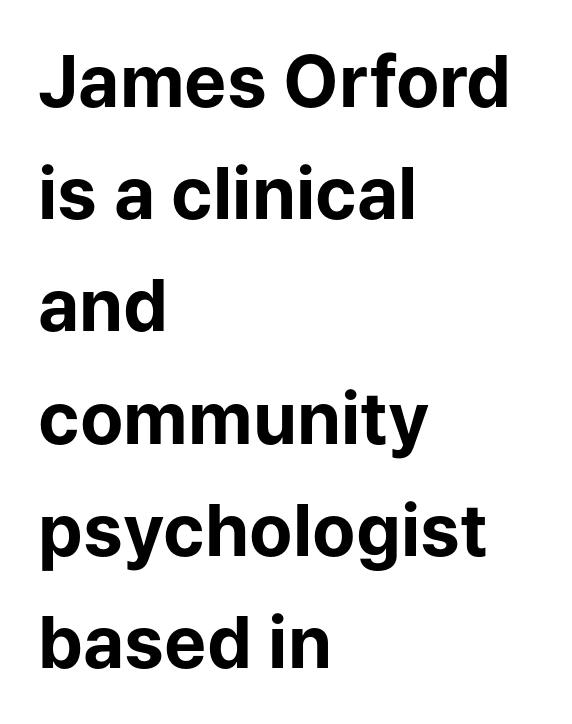
{"serif": "no", "italic": "no", "bold": "yes", "weight": "bold", "width": "normal", "stroke_contrast": "low", "x_height": "medium", "monospaced": "no", "underline": "no", "align": "left", "line_spacing": "normal", "line_spacing_ratio": 1.58, "letter_spacing": "normal", "letter_spacing_em": 0.0, "glyph_px": 71}
